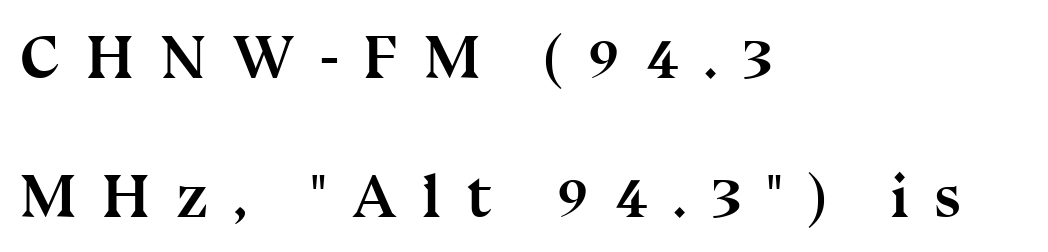
Each word looks stretched out because of the extra space between its letters. The compositor pushed each line to the left boundary. Type style note: has serifs. Character widths vary here, with narrow letters taking less room than wide ones.
